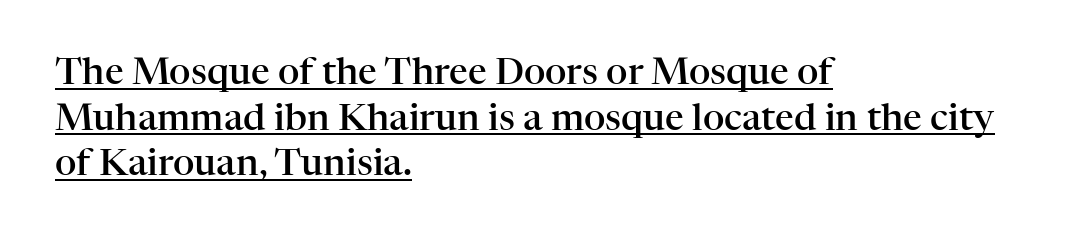
The typesetter has applied underlining to the passage shown. Old-style or modern, the face here clearly has serifs. Is there any slant? The stems are plumb. This rendering leaves character spacing at its baseline value. Do the characters align in a grid? No, the font is proportional. Compared with a centered layout, this one pins lines to the left instead.
